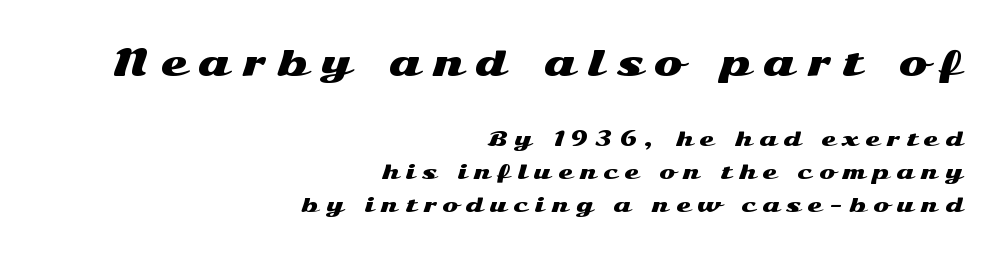
Short note: letters widely spaced. Nothing sits at the stroke ends, so this counts as sans-serif. Lines of text with bare space underneath. Does the bottom block carry the larger type? No, the top block does. Layout note: lines flush right.
